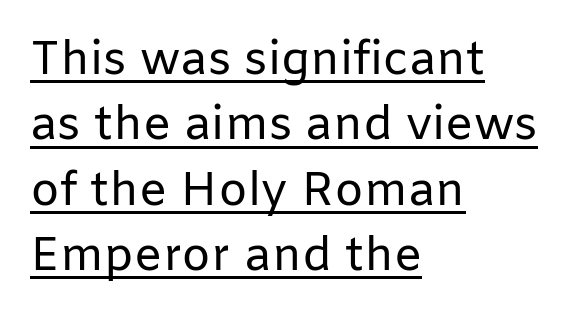
Q: Is the text bold? A: No.
Q: Is the text italic (slanted)? A: No, it is upright.
Q: Is the typeface a serif or a sans-serif typeface? A: Sans-serif.
Q: Is the text underlined? A: Yes.
Q: How is the paragraph aligned? A: Left-aligned.
Q: Is the spacing between letters normal or unusually wide? A: Normal.
Q: Is the spacing between lines tight, normal or loose? A: Normal.
Q: Width (condensed, normal, or wide)? A: Normal.
Q: Stroke contrast? A: Low.
Q: x-height? A: Medium.
Q: Monospaced? A: No.
